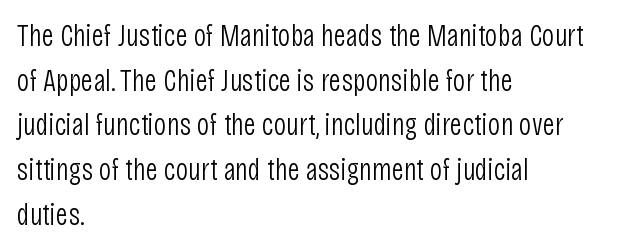
Q: Is the text bold? A: No.
Q: Is the text italic (slanted)? A: No, it is upright.
Q: Is the typeface a serif or a sans-serif typeface? A: Sans-serif.
Q: Is the text underlined? A: No.
Q: How is the paragraph aligned? A: Left-aligned.
Q: Is the spacing between letters normal or unusually wide? A: Normal.
Q: Is the spacing between lines tight, normal or loose? A: Normal.
Q: Width (condensed, normal, or wide)? A: Condensed.
Q: Stroke contrast? A: Low.
Q: x-height? A: Large.
Q: Monospaced? A: No.
